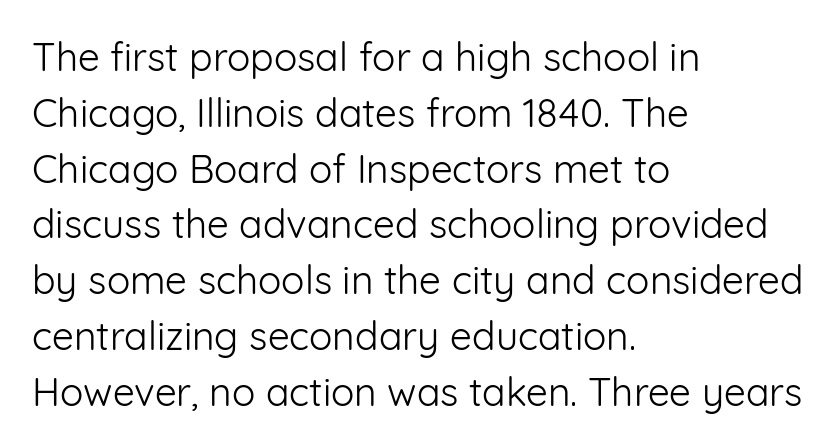
{"serif": "no", "italic": "no", "bold": "no", "weight": "light", "width": "normal", "stroke_contrast": "low", "x_height": "medium", "monospaced": "no", "underline": "no", "align": "left", "line_spacing": "normal", "line_spacing_ratio": 1.43, "letter_spacing": "normal", "letter_spacing_em": 0.0, "glyph_px": 39}
